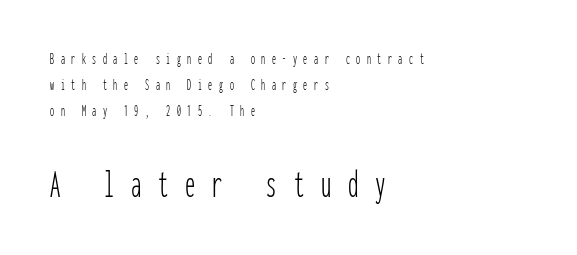
These lines sit exactly where default settings would place them. Note the uniform advance width — an 'i' takes as much space as an 'm'. Descenders hang freely into open space. The passage shown begins with its smaller block and ends with its larger one.
